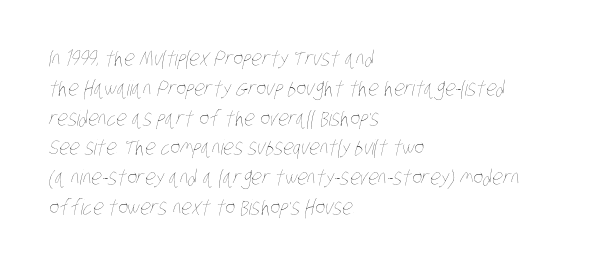
{"bold": "no", "underline": "no", "align": "left", "line_spacing": "normal", "line_spacing_ratio": 1.42, "letter_spacing": "normal", "letter_spacing_em": 0.0, "glyph_px": 21}
